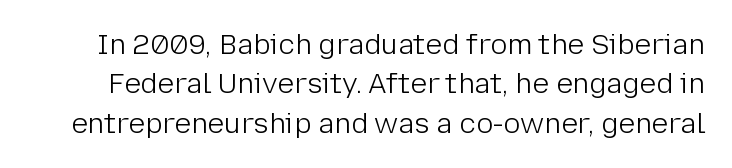
Weight: in the light-to-regular range. Compared with typical body copy, the letter spacing here is the same. Style check: upright. The rendering uses natural spacing where letterforms have individual widths. A bare baseline throughout the passage.
